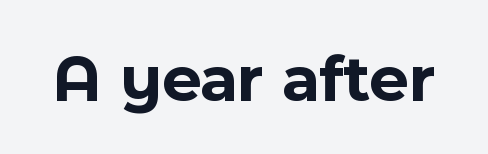
{"serif": "no", "italic": "no", "bold": "yes", "weight": "bold", "width": "normal", "x_height": "medium", "monospaced": "no", "underline": "no", "letter_spacing": "normal", "letter_spacing_em": 0.0, "glyph_px": 68}
